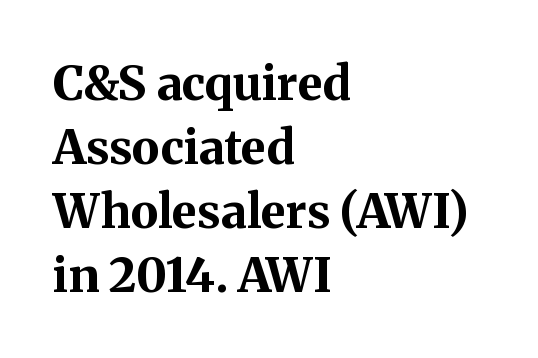
Q: Is the text bold? A: Yes.
Q: Is the text italic (slanted)? A: No, it is upright.
Q: Is the typeface a serif or a sans-serif typeface? A: Serif.
Q: Is the text underlined? A: No.
Q: How is the paragraph aligned? A: Left-aligned.
Q: Is the spacing between letters normal or unusually wide? A: Normal.
Q: Is the spacing between lines tight, normal or loose? A: Normal.
Q: Width (condensed, normal, or wide)? A: Normal.
Q: Stroke contrast? A: Medium.
Q: x-height? A: Medium.
Q: Monospaced? A: No.
